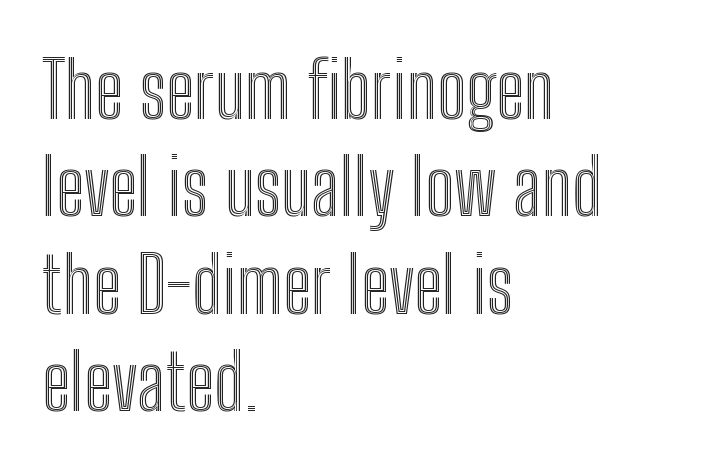
Q: Is the text italic (slanted)? A: No, it is upright.
Q: Is the text underlined? A: No.
Q: How is the paragraph aligned? A: Left-aligned.
Q: Is the spacing between letters normal or unusually wide? A: Normal.
Q: Is the spacing between lines tight, normal or loose? A: Normal.
Q: Width (condensed, normal, or wide)? A: Condensed.
Q: x-height? A: Medium.
Q: Monospaced? A: No.
